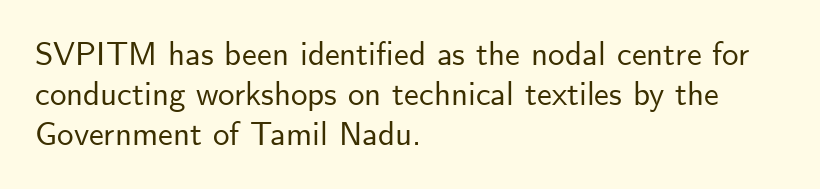
Glyph-to-glyph distance matches everyday printed text. Each line starts at the same left margin while the right side varies. These lines are rendered in a variable-pitch font. Anything drawn beneath the words? Only blank space. Stroke terminals: plain, sans-serif. No italicization has been applied; the sample stays upright.
